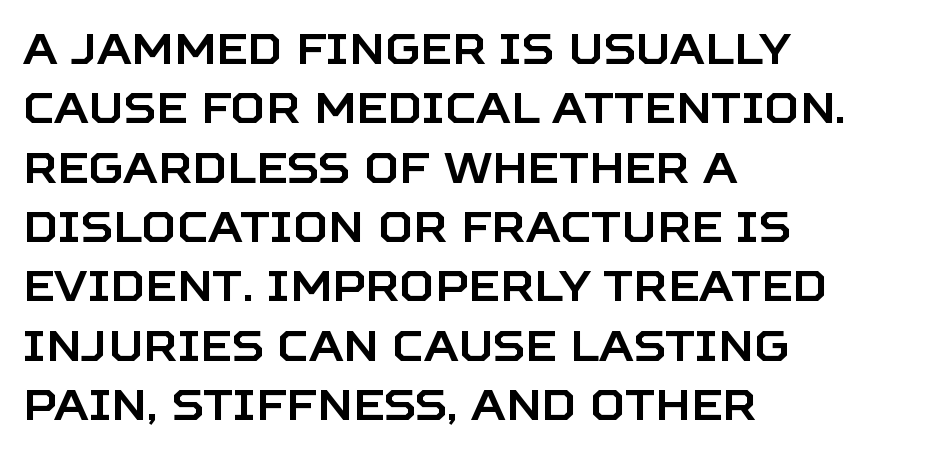
The image shows 43 px sans-serif type, upright; set left-aligned, normal line spacing (1.38x), normal letter spacing, not underlined; low stroke contrast and a large x-height.
